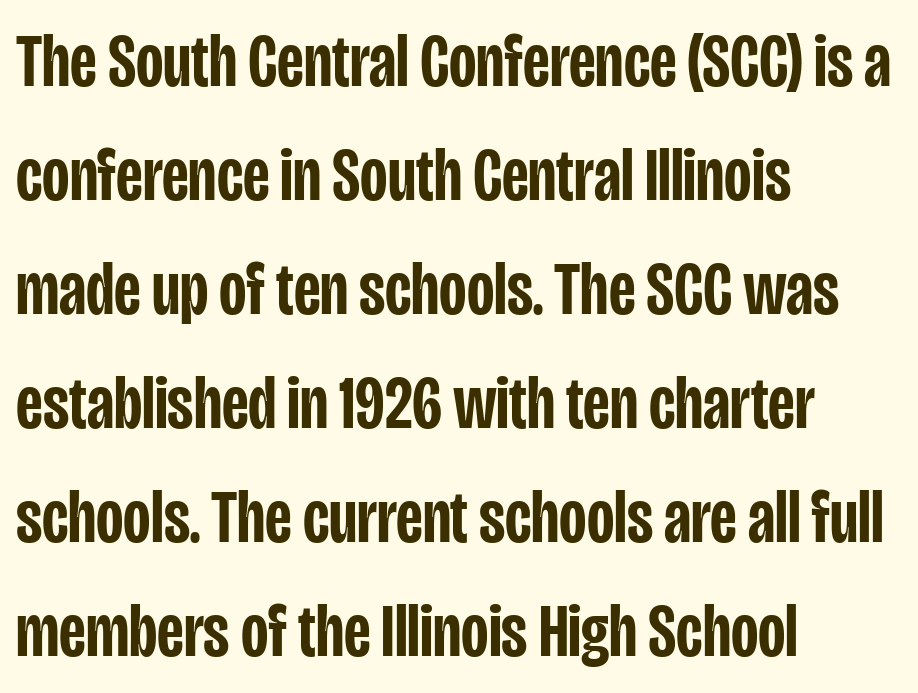
{"serif": "no", "italic": "no", "bold": "semi", "weight": "semibold", "width": "condensed", "stroke_contrast": "low", "x_height": "large", "monospaced": "no", "underline": "no", "align": "left", "line_spacing": "normal", "line_spacing_ratio": 1.52, "letter_spacing": "normal", "letter_spacing_em": 0.0, "glyph_px": 75}
